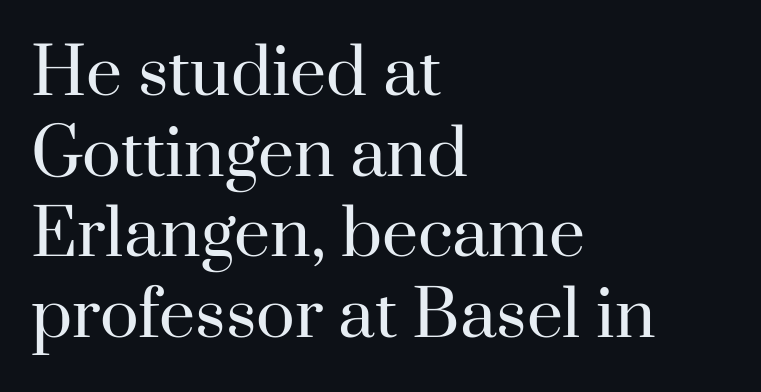
{"serif": "yes", "italic": "no", "bold": "no", "weight": "regular", "width": "normal", "stroke_contrast": "high", "x_height": "small", "monospaced": "no", "underline": "no", "align": "left", "line_spacing": "normal", "line_spacing_ratio": 1.26, "letter_spacing": "normal", "letter_spacing_em": 0.0, "glyph_px": 64}
